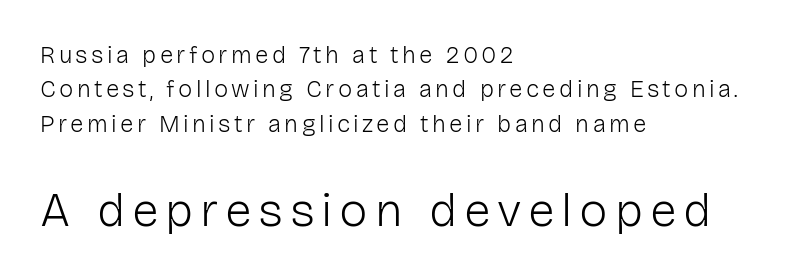
The image shows 48 px light sans-serif type, upright; set left-aligned, normal line spacing (1.43x), not underlined; the second (bottom) block is 2.0x larger; low stroke contrast and a medium x-height.
